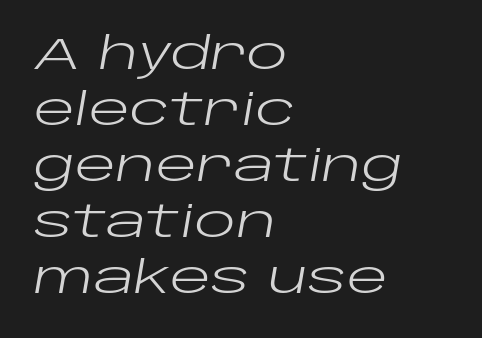
Looks like regular typesetting: each glyph gets only the width it needs. Weight: not bold — regular or lighter. Nobody drew a line under any word here. A classic flush-left, rag-right setting is used for this passage. Inter-character spacing is left at the font's built-in metrics.
